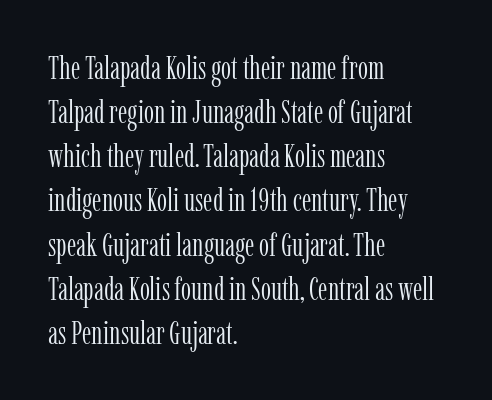
{"serif": "yes", "italic": "no", "bold": "no", "weight": "light", "width": "condensed", "stroke_contrast": "low", "x_height": "medium", "monospaced": "no", "underline": "no", "align": "left", "line_spacing": "normal", "line_spacing_ratio": 1.38, "letter_spacing": "normal", "letter_spacing_em": 0.0, "glyph_px": 32}
